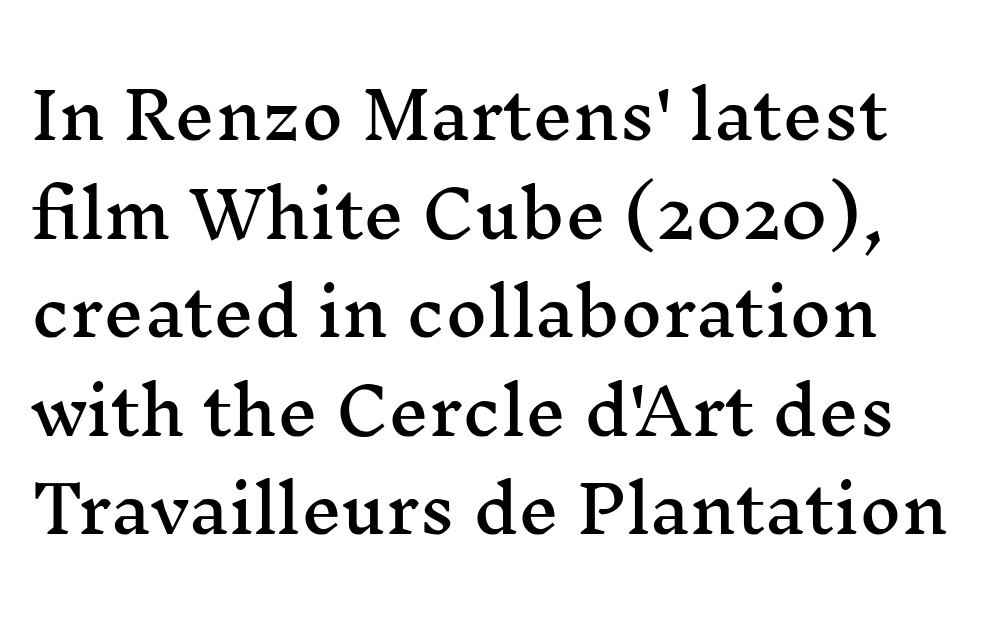
Does the leading feel generous? No, just average. These lines are composed in type with serifs. The specimen omits any rule beneath the text block's lines. These lines keep a tight, regular rhythm from letter to letter. Italic? Not at all — the glyphs are vertical. The passage shown is typed in a proportional face where columns would drift.
